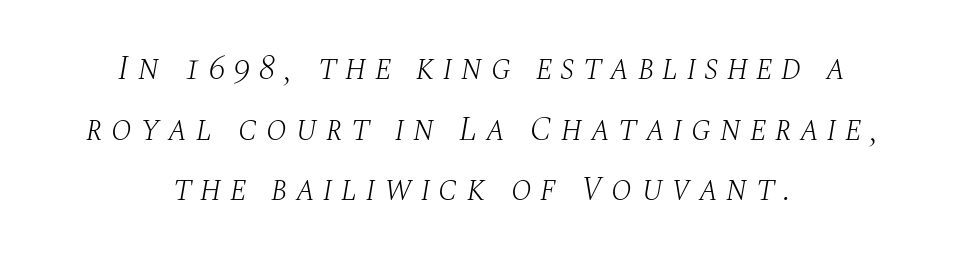
{"serif": "yes", "italic": "yes", "lean": "right", "slant_degrees": 10, "bold": "no", "weight": "light", "width": "normal", "stroke_contrast": "medium", "x_height": "large", "monospaced": "no", "underline": "no", "align": "center", "line_spacing_ratio": 1.78, "letter_spacing": "wide", "letter_spacing_em": 0.24, "glyph_px": 34}
